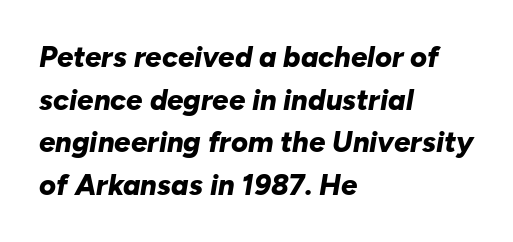
This sample uses an oblique cut, with every glyph tilted off the vertical. Nobody drew a line under any word here. Rows of type keep a routine distance in the vertical direction. Horizontal alignment here is leftward, the default for most running prose. The gaps between neighbouring characters are ordinary and unremarkable. Think of a printed novel: that variable character pitch is what you see here.
